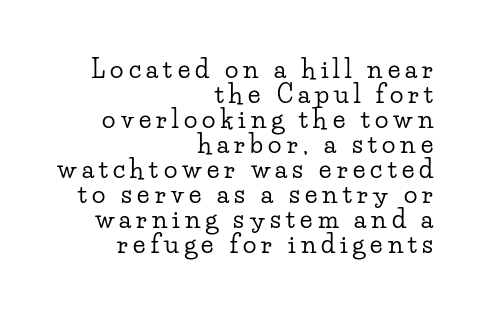
Just letters on the line, the space beneath them empty. Whoever set this chose condensed vertical rhythm over breathing room. A typesetter would mark this as roman, not italic. Visually the block forms a straight wall on the right and a jagged coastline on the left. Substantial extra tracking has been applied to these lines.
